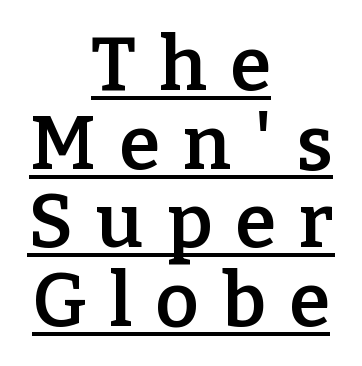
A centered setting, common on invitations and titles, is used for this passage. The letters advance in unequal steps, a hallmark of proportional type. Notice how descenders almost collide with the ascenders below — that's tight leading. Do the letters lean? They stand straight. A serif font was chosen for this passage.
